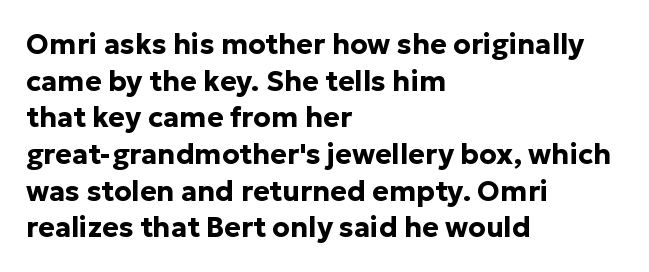
Compared with typical paragraphs, the rows here are spaced about the same. Is this a fixed-width face? No — the glyphs have proportional, varying widths. The line texture is even and compact thanks to regular tracking. Each glyph is drawn with heavy, bold strokes.
